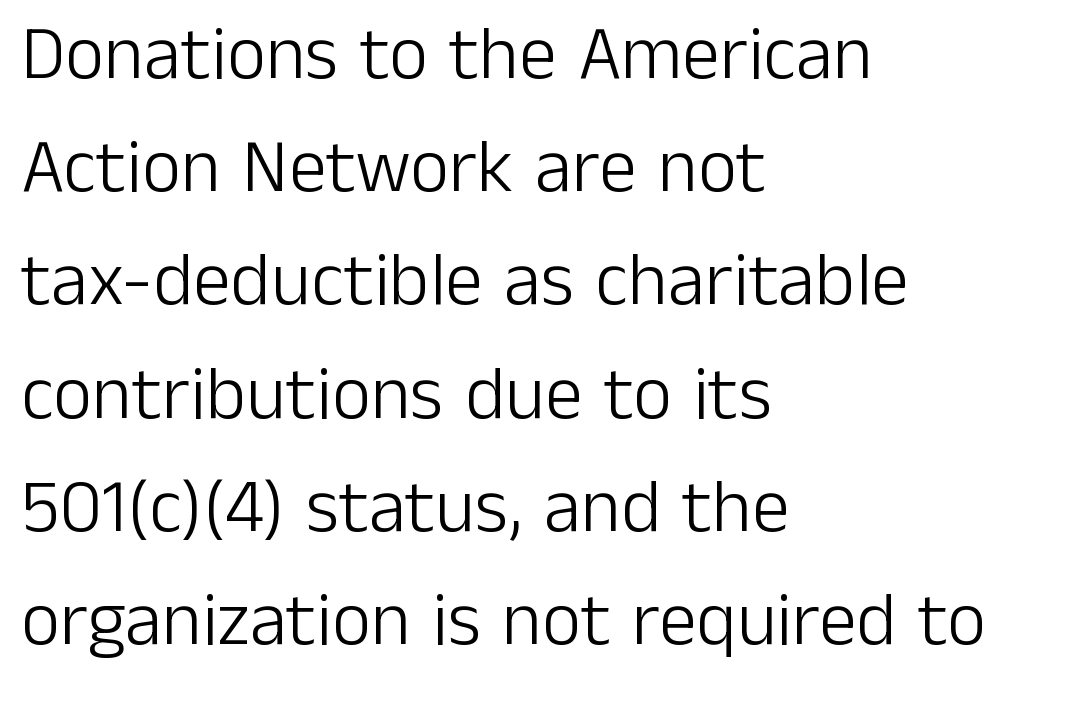
Q: Is the text bold? A: No.
Q: Is the text italic (slanted)? A: No, it is upright.
Q: Is the typeface a serif or a sans-serif typeface? A: Sans-serif.
Q: Is the text underlined? A: No.
Q: How is the paragraph aligned? A: Left-aligned.
Q: Is the spacing between letters normal or unusually wide? A: Normal.
Q: Is the spacing between lines tight, normal or loose? A: Normal.
Q: Width (condensed, normal, or wide)? A: Normal.
Q: Stroke contrast? A: Low.
Q: x-height? A: Medium.
Q: Monospaced? A: No.
